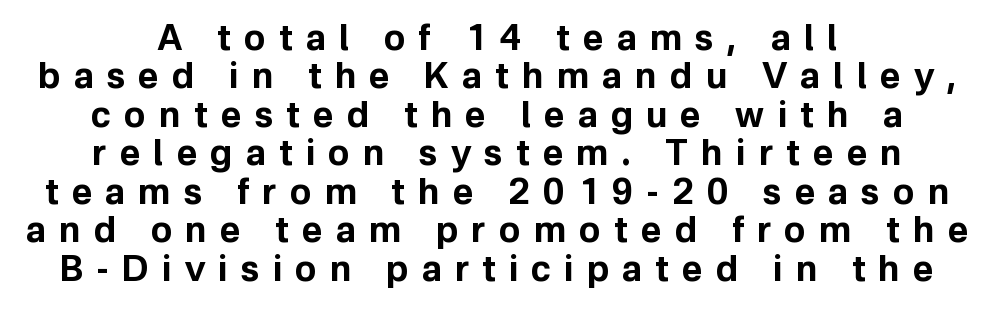
What weight is shown? A full bold with thick strokes. Italic? Not at all — the glyphs are vertical. Each letter keeps its own natural width here, so spacing adapts to shape. This rendering features lettering with no underline.
